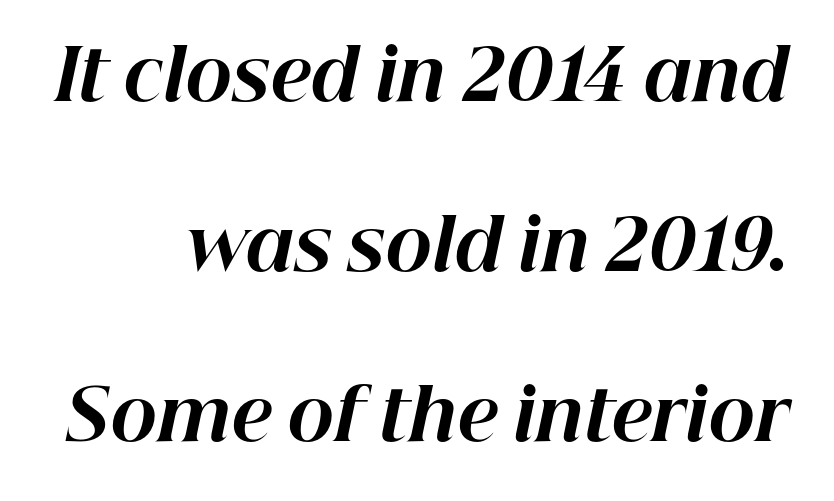
{"italic": "yes", "lean": "right", "slant_degrees": 12, "bold": "yes", "weight": "bold", "width": "normal", "stroke_contrast": "high", "x_height": "medium", "monospaced": "no", "underline": "no", "align": "right", "line_spacing": "loose", "line_spacing_ratio": 2.43, "letter_spacing": "normal", "letter_spacing_em": 0.0, "glyph_px": 70}
